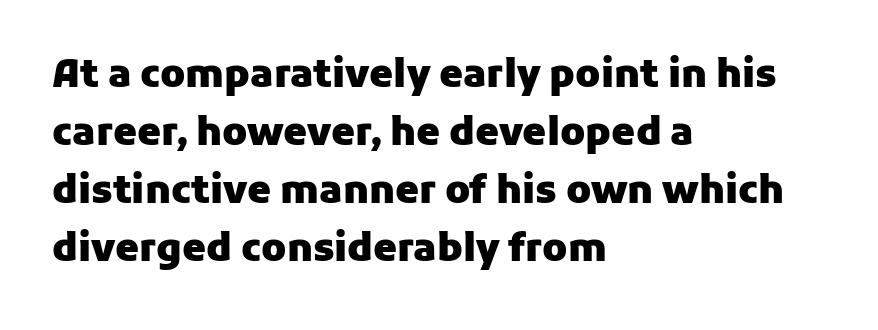
The image shows 38 px heavy sans-serif type, upright; set left-aligned, normal line spacing (1.53x), normal letter spacing, not underlined; low stroke contrast and a medium x-height.
